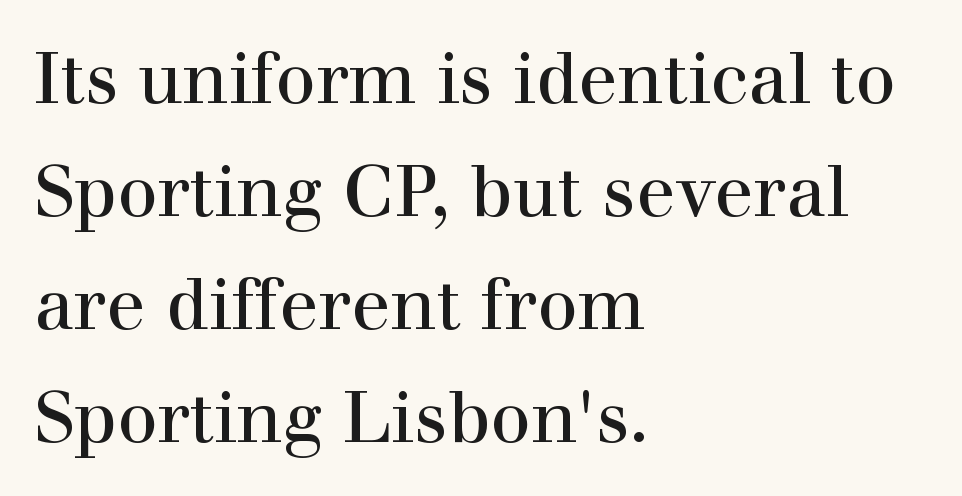
The space between consecutive lines is moderate. Short note: letters normally spaced. Type style note: has serifs. Italic: no, the glyphs are upright roman.
